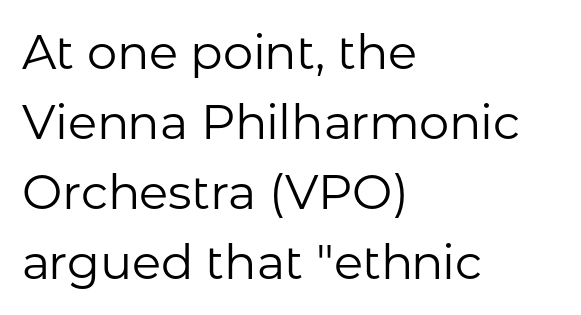
{"serif": "no", "italic": "no", "bold": "no", "weight": "regular", "width": "normal", "stroke_contrast": "low", "x_height": "medium", "monospaced": "no", "underline": "no", "align": "left", "line_spacing": "normal", "line_spacing_ratio": 1.46, "letter_spacing": "normal", "letter_spacing_em": 0.0, "glyph_px": 48}
